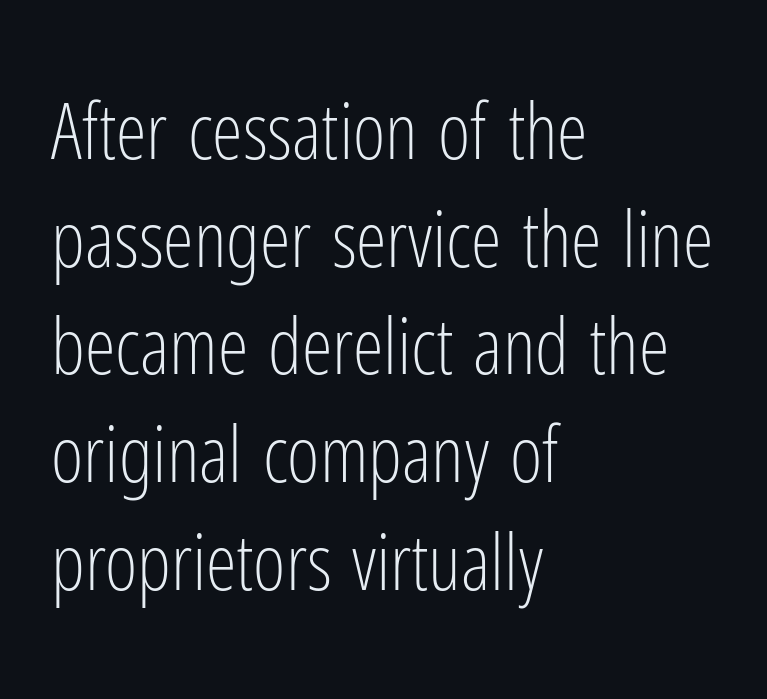
Q: Is the text bold? A: No.
Q: Is the text italic (slanted)? A: No, it is upright.
Q: Is the typeface a serif or a sans-serif typeface? A: Sans-serif.
Q: Is the text underlined? A: No.
Q: How is the paragraph aligned? A: Left-aligned.
Q: Is the spacing between letters normal or unusually wide? A: Normal.
Q: Is the spacing between lines tight, normal or loose? A: Normal.
Q: Width (condensed, normal, or wide)? A: Condensed.
Q: Stroke contrast? A: Low.
Q: x-height? A: Medium.
Q: Monospaced? A: No.
